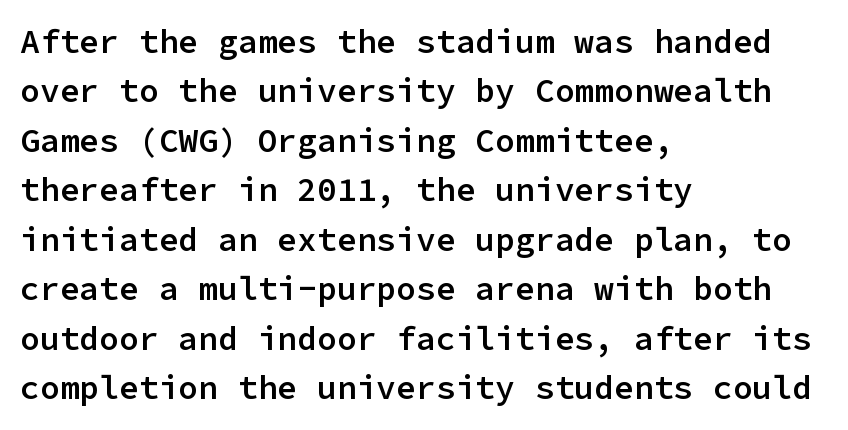
You could count columns in this text — the font is strictly monospaced. The compositor pushed each line to the left boundary. Glyph-to-glyph distance matches everyday printed text. Descenders are the only things crossing below the line.
